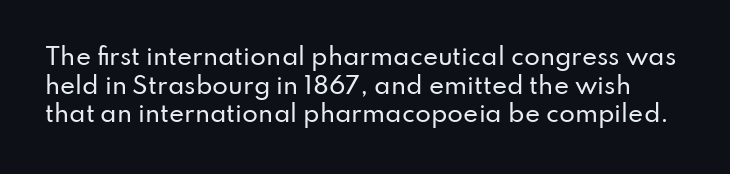
Glance below the letters and you will spot only blank space. The tracking reads as untouched default to a designer's eye. Students, observe: this is what conventionally led text looks like. Every stem runs plumb, perpendicular to the baseline.
